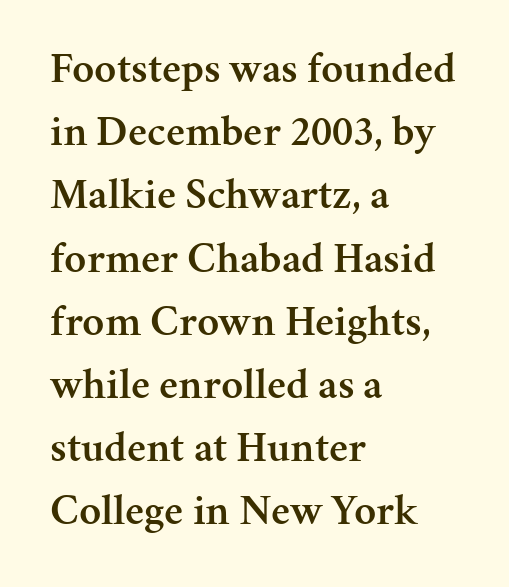
The image shows 43 px semibold serif type, upright; set left-aligned, normal line spacing (1.47x), normal letter spacing, not underlined; medium stroke contrast and a medium x-height.
